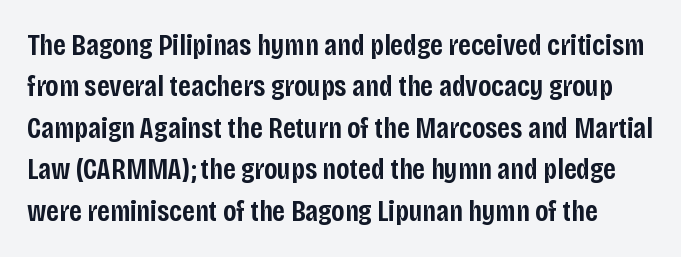
Rows of type keep a routine distance in the vertical direction. A clean baseline with only descenders dipping below it. The rendering keeps characters at their native spacing. A typesetter would call this proportional, since set widths differ per character. This sample uses a sans-serif face.
